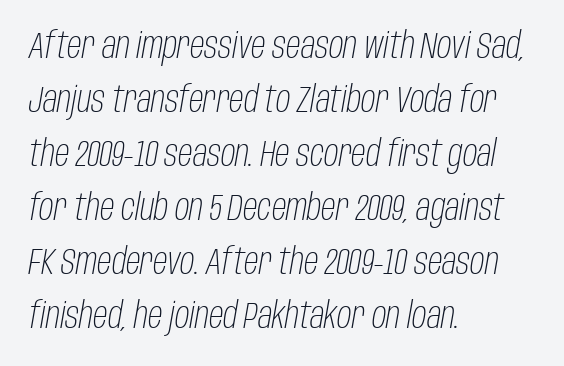
{"italic": "yes", "lean": "right", "slant_degrees": 10, "bold": "no", "weight": "light", "width": "condensed", "stroke_contrast": "low", "x_height": "large", "monospaced": "no", "underline": "no", "align": "left", "line_spacing": "normal", "line_spacing_ratio": 1.5, "letter_spacing": "normal", "letter_spacing_em": 0.0, "glyph_px": 36}
